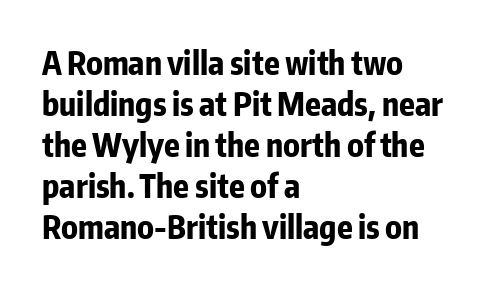
{"serif": "no", "italic": "no", "bold": "yes", "weight": "bold", "width": "condensed", "stroke_contrast": "low", "x_height": "medium", "monospaced": "no", "underline": "no", "align": "left", "line_spacing": "normal", "line_spacing_ratio": 1.28, "letter_spacing": "normal", "letter_spacing_em": 0.0, "glyph_px": 32}
